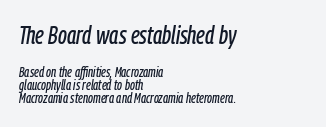
The lines are quadded left. Look at the tracking — it's just the regular setting, nothing added. The words here are not underlined. The emphasis by scale lands on block number one, above. This block would grow much taller if given ordinary leading; it's compressed now. Characters are canted at an angle relative to the baseline's perpendicular.
